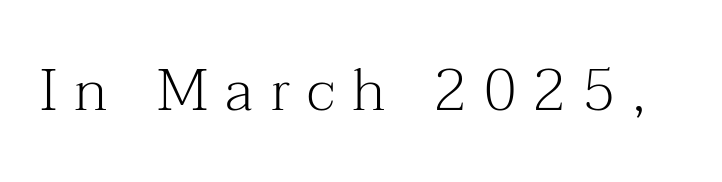
Q: Is the text bold? A: No.
Q: Is the text italic (slanted)? A: No, it is upright.
Q: Is the typeface a serif or a sans-serif typeface? A: Serif.
Q: Is the text underlined? A: No.
Q: Is the spacing between letters normal or unusually wide? A: Unusually wide.
Q: Width (condensed, normal, or wide)? A: Normal.
Q: Stroke contrast? A: Medium.
Q: x-height? A: Medium.
Q: Monospaced? A: No.
